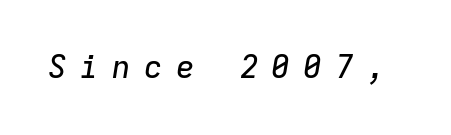
The tracking jumps out immediately: characters are airy and widely separated. Every character sits at an angle, as italics do. This sample has the even, mechanical cadence of fixed-width lettering. Beneath every word, the page is bare.
